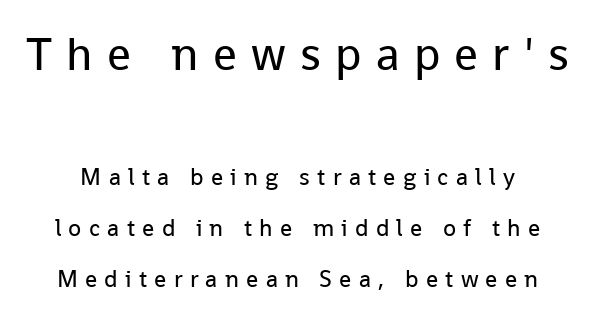
{"serif": "no", "italic": "no", "bold": "no", "weight": "regular", "width": "normal", "stroke_contrast": "low", "x_height": "medium", "monospaced": "no", "underline": "no", "line_spacing": "loose", "line_spacing_ratio": 2.13, "letter_spacing": "wide", "letter_spacing_em": 0.3, "larger_block": "first", "size_ratio": 1.96, "glyph_px": 47}
